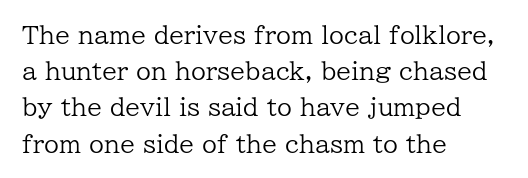
Default kerning and tracking; the words read as compact shapes. Tall strokes in this sample are plumb rather than angled. This rendering uses left alignment, leaving the right contour irregular. Students, observe: this is what conventionally led text looks like. Each stroke keeps to a modest, everyday thickness or less. Honestly, there is no underline to notice here at all.
